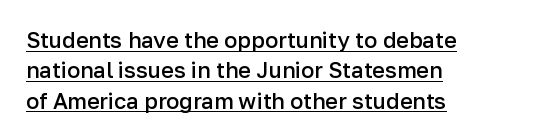
The image shows 22 px text type, upright; set left-aligned, normal line spacing (1.38x), normal letter spacing, underlined.
